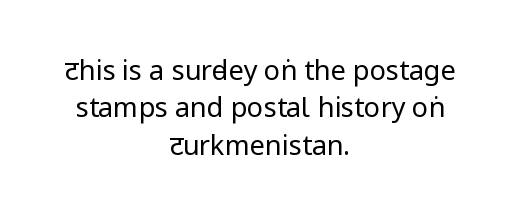
What stands out about the letter spacing? Nothing — it is the standard amount. The cut favours lightness, reaching ordinary text weight at its darkest. Underlining? Definitely not there. Style check: upright. The paragraph has two soft edges and a firm central axis.
